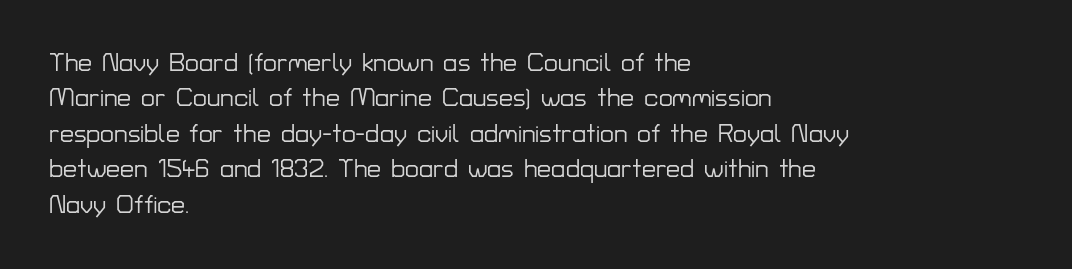
Q: Is the text italic (slanted)? A: No, it is upright.
Q: Is the text underlined? A: No.
Q: How is the paragraph aligned? A: Left-aligned.
Q: Is the spacing between letters normal or unusually wide? A: Normal.
Q: Is the spacing between lines tight, normal or loose? A: Normal.
